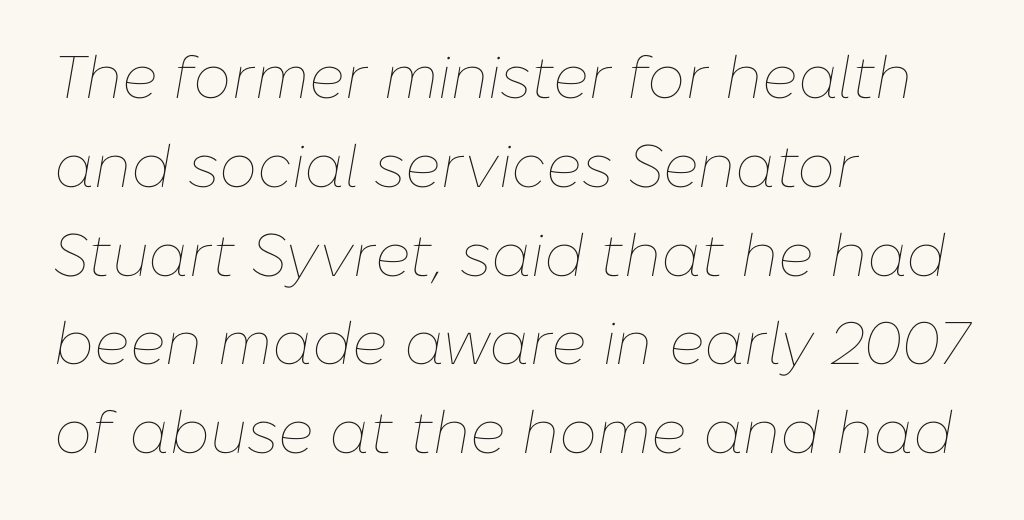
The passage shown is typed in a proportional face where columns would drift. Italic: yes, the glyphs are oblique. The vertical gap from one line to the next is medium. Check under the words: just untouched page.
